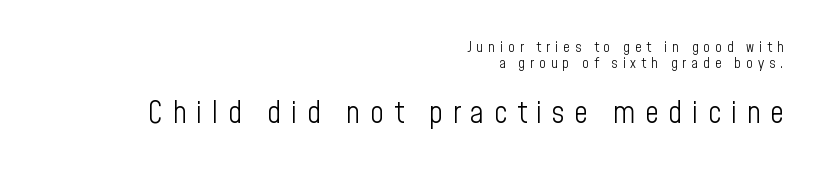
Between these two stacked blocks, the lower one wins on size. Here the glyphs are tracked loosely, breaking word shapes into spaced letters. Unbolded letterforms with no extra heft. A typesetter would call this proportional, since set widths differ per character. Serifs: no, the terminals of the letterforms are clean. Successive baselines arrive quickly, one right under another.
